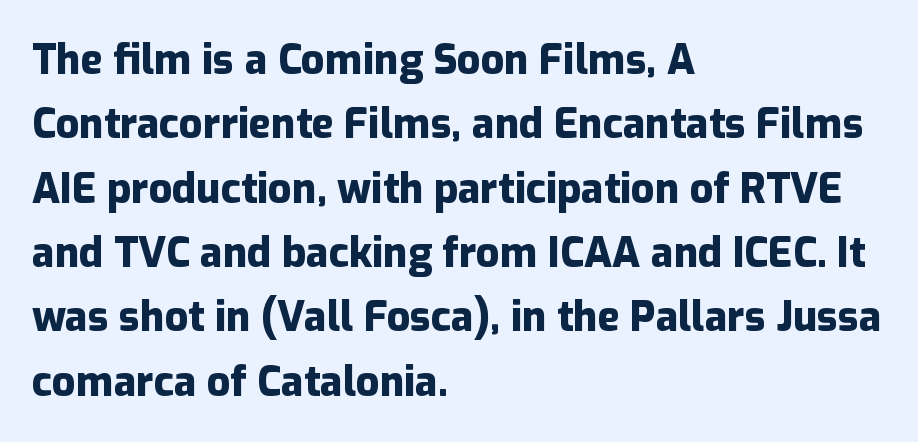
Reading down the column, the eye jumps a familiar distance to each next line. I'd call this a sans setting — the letters go barefoot. Varying glyph widths throughout — classic text-font behaviour. Look at the tracking — it's just the regular setting, nothing added. The font is running at its bold setting.
